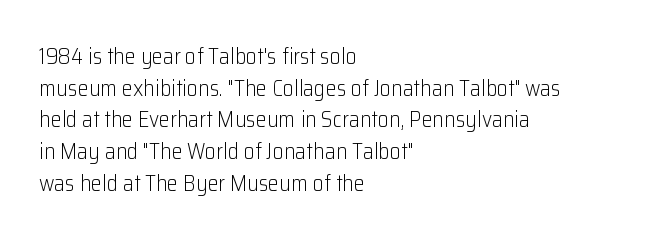
The image shows 22 px text type, upright; set left-aligned, normal line spacing (1.44x), normal letter spacing, not underlined.
